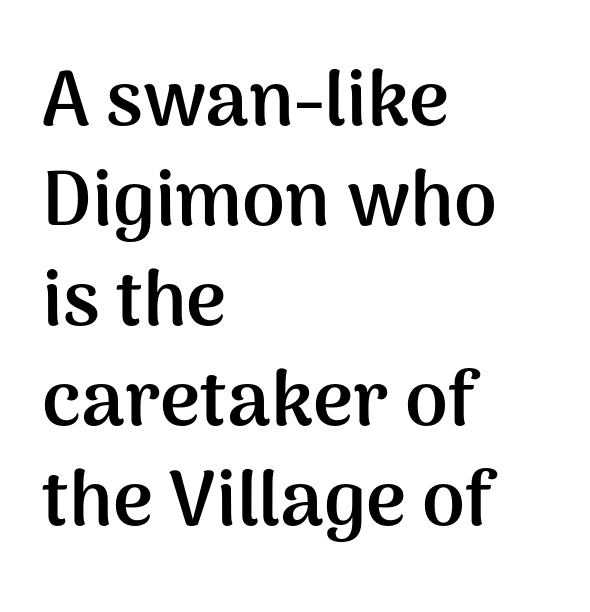
{"serif": "no", "italic": "no", "bold": "yes", "weight": "semibold", "width": "normal", "stroke_contrast": "medium", "x_height": "medium", "monospaced": "no", "underline": "no", "align": "left", "line_spacing": "normal", "line_spacing_ratio": 1.3, "letter_spacing": "normal", "letter_spacing_em": 0.0, "glyph_px": 77}
